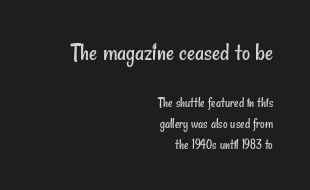
The image shows 25 px text type; set right-aligned, normal line spacing (1.49x), normal letter spacing, not underlined; the first (top) block is 1.79x larger.
